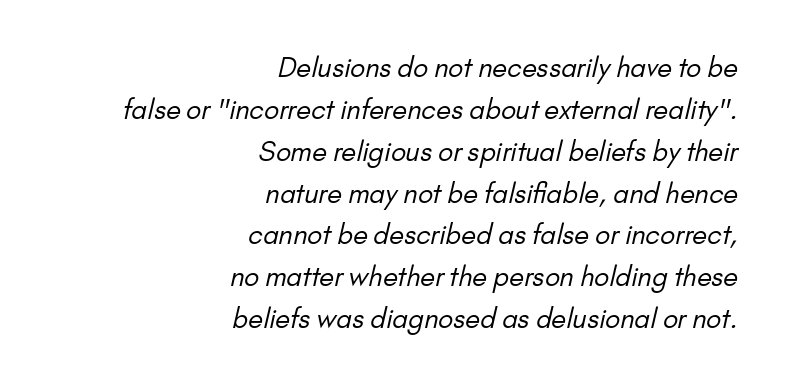
Heaviness? Minimal to ordinary, like unemphasized prose. Visually the block forms a straight wall on the right and a jagged coastline on the left. Line spacing here is normal. The letters sit at their default tracking, neither squeezed nor spread. Bare-footed words on every line.
